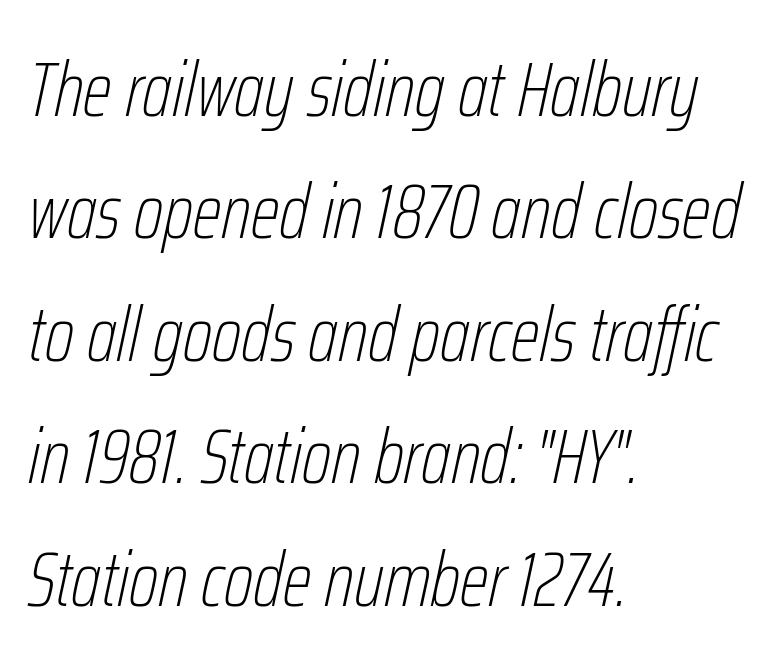
The image shows 77 px thin, condensed type, italic (leaning right); set left-aligned, normal line spacing (1.59x), normal letter spacing, not underlined; low stroke contrast and a medium x-height.
